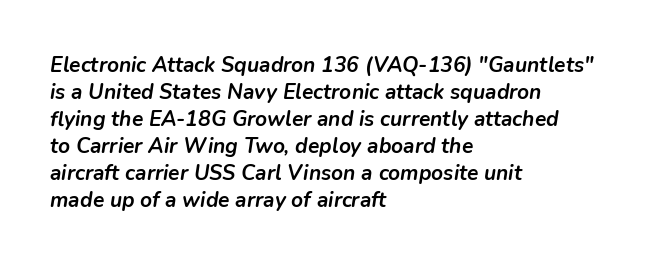
Q: Is the text bold? A: Yes.
Q: Is the text italic (slanted)? A: Yes, it leans right by about 9 degrees.
Q: Is the text underlined? A: No.
Q: How is the paragraph aligned? A: Left-aligned.
Q: Is the spacing between letters normal or unusually wide? A: Normal.
Q: Is the spacing between lines tight, normal or loose? A: Normal.
